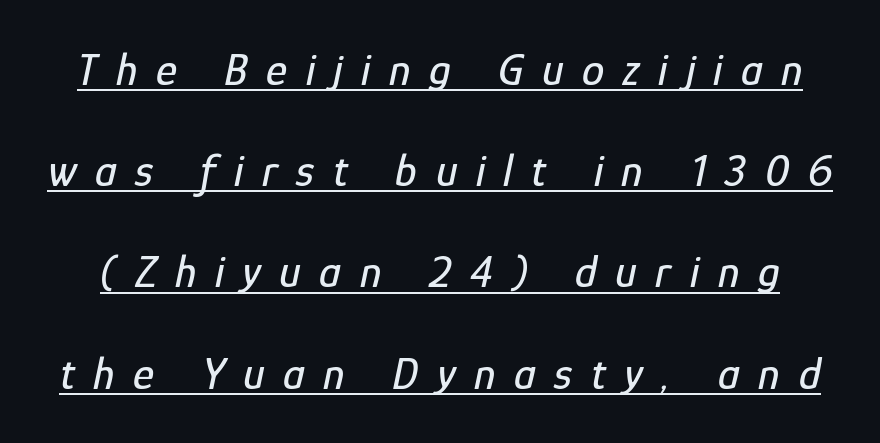
{"italic": "yes", "lean": "right", "slant_degrees": 12, "width": "condensed", "stroke_contrast": "low", "x_height": "medium", "monospaced": "no", "underline": "yes", "line_spacing": "loose", "line_spacing_ratio": 2.25, "letter_spacing": "wide", "letter_spacing_em": 0.41, "glyph_px": 45}
